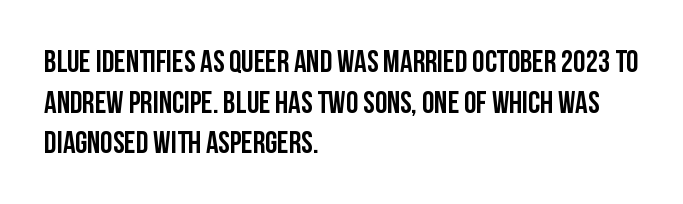
The image shows 31 px condensed sans-serif type, upright; set left-aligned, normal line spacing (1.31x), normal letter spacing, not underlined; low stroke contrast and a large x-height.
